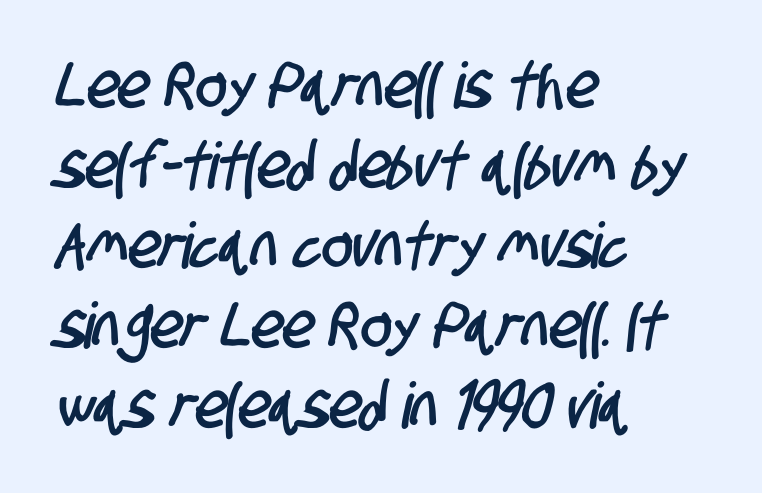
Q: Is the typeface a serif or a sans-serif typeface? A: Sans-serif.
Q: Is the text underlined? A: No.
Q: How is the paragraph aligned? A: Left-aligned.
Q: Is the spacing between letters normal or unusually wide? A: Normal.
Q: Is the spacing between lines tight, normal or loose? A: Normal.
Q: Width (condensed, normal, or wide)? A: Condensed.
Q: Stroke contrast? A: Low.
Q: x-height? A: Large.
Q: Monospaced? A: No.
